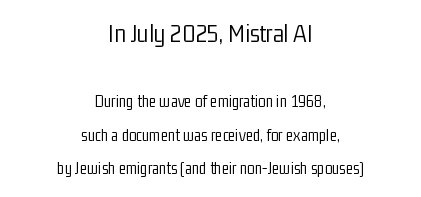
Q: Is the text bold? A: No.
Q: Is the text italic (slanted)? A: No, it is upright.
Q: Is the text underlined? A: No.
Q: How is the paragraph aligned? A: Centered.
Q: Is the spacing between letters normal or unusually wide? A: Normal.
Q: Is the spacing between lines tight, normal or loose? A: Loose.
Q: Which block of text is set in a larger size, the first (top) or the second (bottom)? A: The first (top) one.
